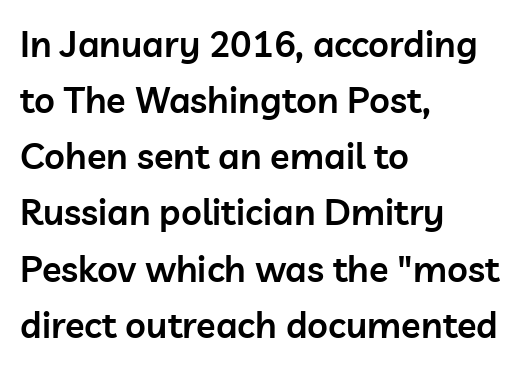
Q: Is the text bold? A: Semi-bold.
Q: Is the text italic (slanted)? A: No, it is upright.
Q: Is the typeface a serif or a sans-serif typeface? A: Sans-serif.
Q: Is the text underlined? A: No.
Q: How is the paragraph aligned? A: Left-aligned.
Q: Is the spacing between letters normal or unusually wide? A: Normal.
Q: Is the spacing between lines tight, normal or loose? A: Normal.
Q: Width (condensed, normal, or wide)? A: Normal.
Q: Stroke contrast? A: Low.
Q: x-height? A: Medium.
Q: Monospaced? A: No.
